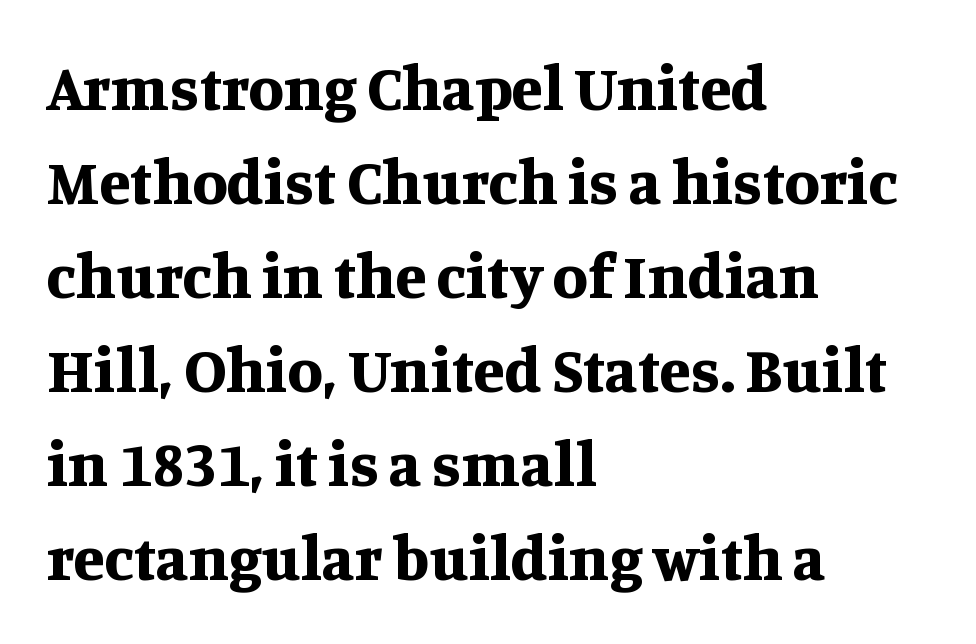
The image shows 64 px bold serif type, upright; set left-aligned, normal line spacing (1.47x), normal letter spacing, not underlined; medium stroke contrast and a large x-height.
